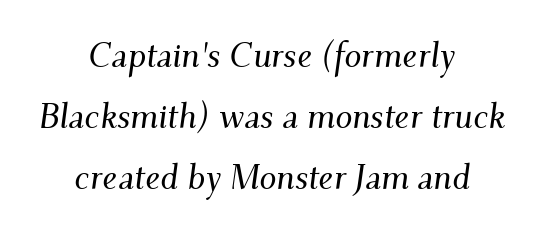
Q: Is the text italic (slanted)? A: Yes, it leans right by about 9 degrees.
Q: Is the typeface a serif or a sans-serif typeface? A: Serif.
Q: Is the text underlined? A: No.
Q: How is the paragraph aligned? A: Centered.
Q: Is the spacing between letters normal or unusually wide? A: Normal.
Q: Width (condensed, normal, or wide)? A: Normal.
Q: Stroke contrast? A: Medium.
Q: x-height? A: Small.
Q: Monospaced? A: No.
